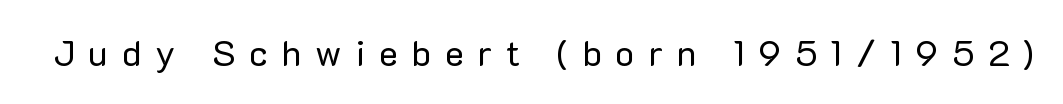
Q: Is the text bold? A: No.
Q: Is the text italic (slanted)? A: No, it is upright.
Q: Is the typeface a serif or a sans-serif typeface? A: Sans-serif.
Q: Is the text underlined? A: No.
Q: Is the spacing between letters normal or unusually wide? A: Unusually wide.
Q: Width (condensed, normal, or wide)? A: Normal.
Q: Stroke contrast? A: Low.
Q: x-height? A: Medium.
Q: Monospaced? A: No.
